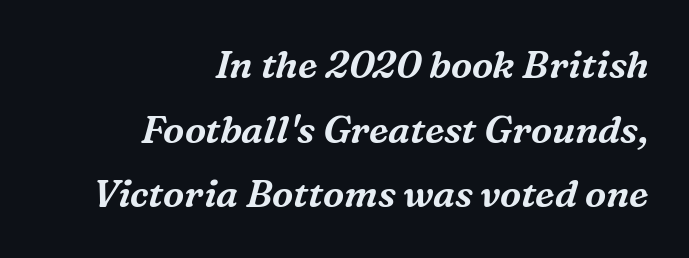
{"serif": "yes", "italic": "yes", "lean": "right", "slant_degrees": 16, "width": "normal", "stroke_contrast": "medium", "x_height": "medium", "monospaced": "no", "underline": "no", "align": "right", "line_spacing": "normal", "line_spacing_ratio": 1.7, "letter_spacing": "normal", "letter_spacing_em": 0.0, "glyph_px": 38}
